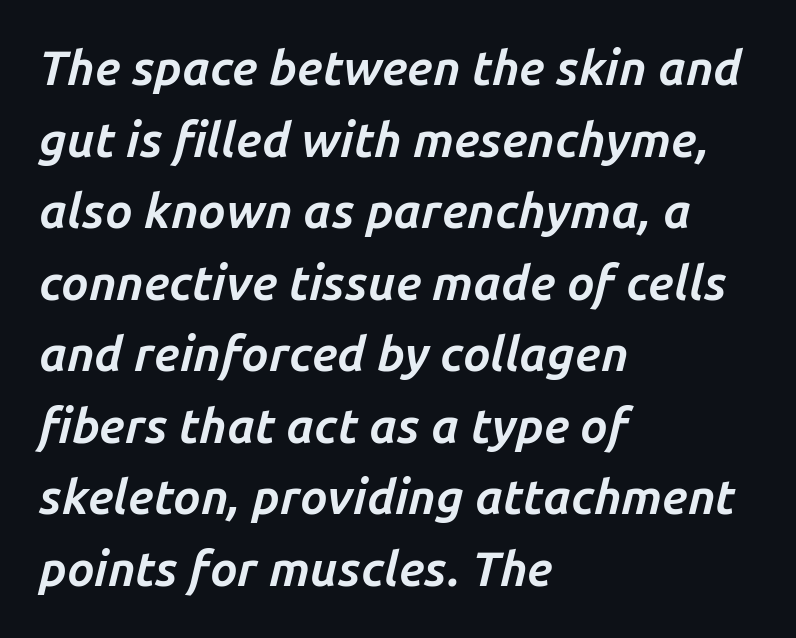
{"italic": "yes", "lean": "right", "slant_degrees": 14, "bold": "yes", "weight": "bold", "width": "normal", "stroke_contrast": "low", "x_height": "medium", "monospaced": "no", "underline": "no", "align": "left", "line_spacing": "normal", "line_spacing_ratio": 1.49, "letter_spacing": "normal", "letter_spacing_em": 0.0, "glyph_px": 48}
